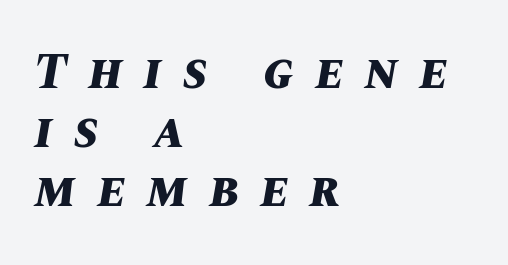
The image shows 50 px bold type, italic (leaning right); set left-aligned, line spacing 1.18x, unusually wide letter spacing (+0.44 em), not underlined; medium stroke contrast and a large x-height.
